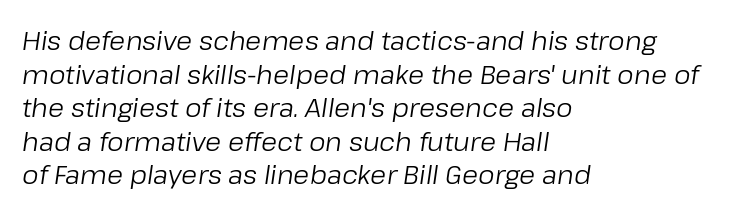
Q: Is the text bold? A: No.
Q: Is the text italic (slanted)? A: Yes, it leans right by about 8 degrees.
Q: Is the text underlined? A: No.
Q: How is the paragraph aligned? A: Left-aligned.
Q: Is the spacing between letters normal or unusually wide? A: Normal.
Q: Is the spacing between lines tight, normal or loose? A: Normal.
